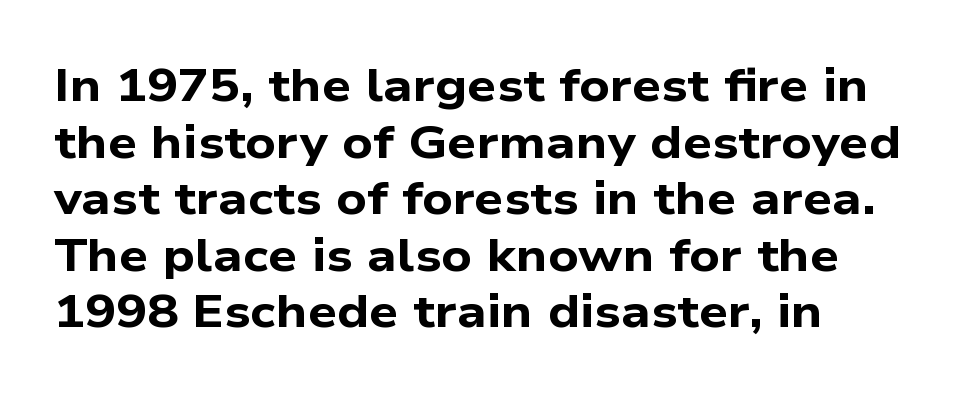
The image shows 46 px bold, wide sans-serif type; set left-aligned, line spacing 1.23x, normal letter spacing, not underlined; low stroke contrast and a medium x-height.
